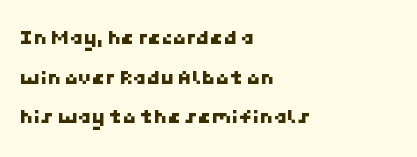
The image shows 22 px text type; set left-aligned, line spacing 1.8x, normal letter spacing, not underlined.
